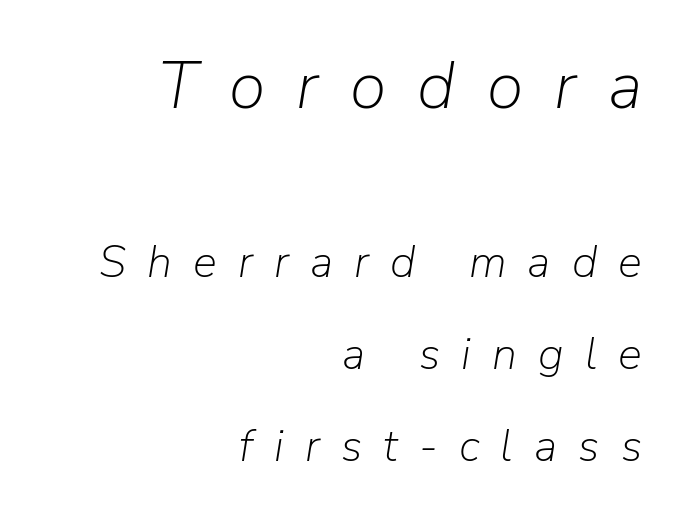
{"italic": "yes", "lean": "right", "slant_degrees": 9, "bold": "no", "weight": "light", "width": "normal", "stroke_contrast": "low", "x_height": "medium", "monospaced": "no", "underline": "no", "align": "right", "line_spacing": "loose", "line_spacing_ratio": 2.05, "letter_spacing": "wide", "letter_spacing_em": 0.47, "larger_block": "first", "size_ratio": 1.49, "glyph_px": 67}
